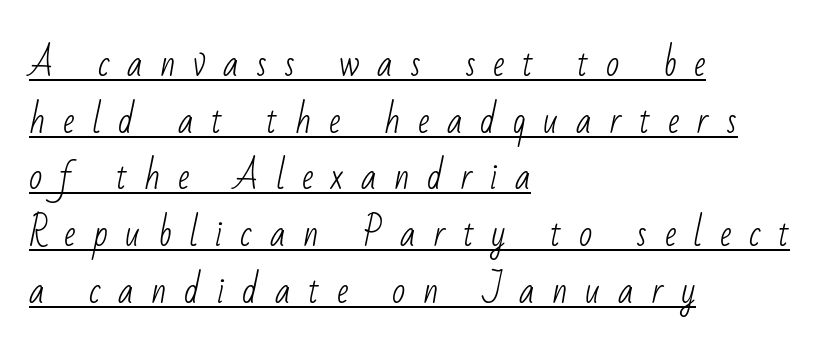
A sans-serif font was chosen for this passage. Reading down the block, your eye returns to a fixed left position each line. Varying glyph widths throughout — classic text-font behaviour. The font sits on the lighter half of the weight spectrum, regular included.
